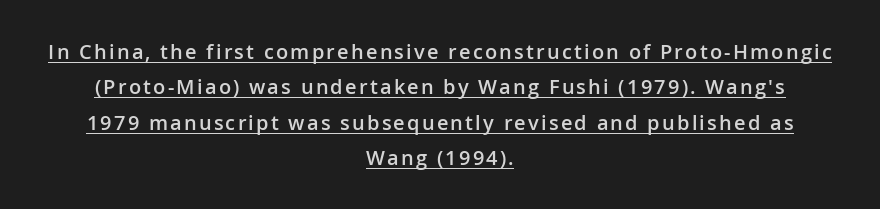
The image shows 20 px text type, upright; set centered, line spacing 1.77x, underlined.
